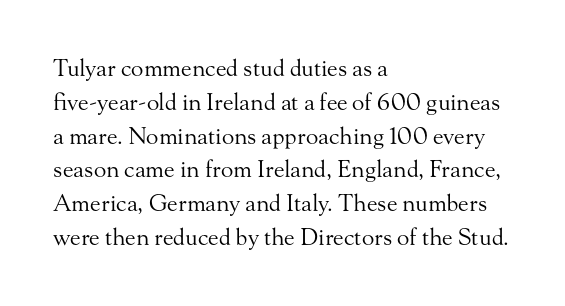
{"italic": "no", "bold": "no", "underline": "no", "align": "left", "line_spacing": "normal", "line_spacing_ratio": 1.47, "letter_spacing": "normal", "letter_spacing_em": 0.0, "glyph_px": 23}
